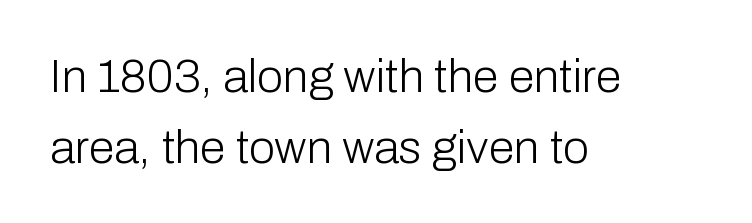
Q: Is the text bold? A: No.
Q: Is the text italic (slanted)? A: No, it is upright.
Q: Is the typeface a serif or a sans-serif typeface? A: Sans-serif.
Q: Is the text underlined? A: No.
Q: How is the paragraph aligned? A: Left-aligned.
Q: Is the spacing between letters normal or unusually wide? A: Normal.
Q: Is the spacing between lines tight, normal or loose? A: Normal.
Q: Width (condensed, normal, or wide)? A: Normal.
Q: Stroke contrast? A: Low.
Q: x-height? A: Medium.
Q: Monospaced? A: No.
